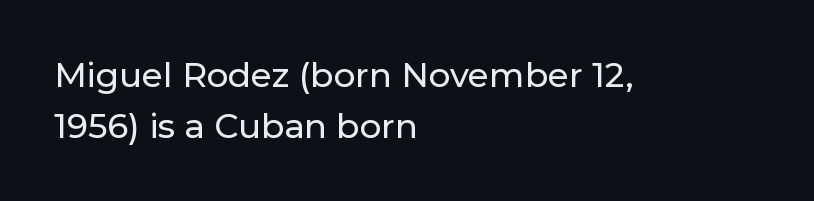
Here the glyphs are tracked normally, forming tight word shapes. Honestly, there is no underline to notice here at all. The typeface chosen for these lines omits serifs. Do the characters align in a grid? No, the font is proportional. Notice how the stems are strictly vertical — no italics here. Notice how descenders clear the ascenders below comfortably — that's standard leading.
